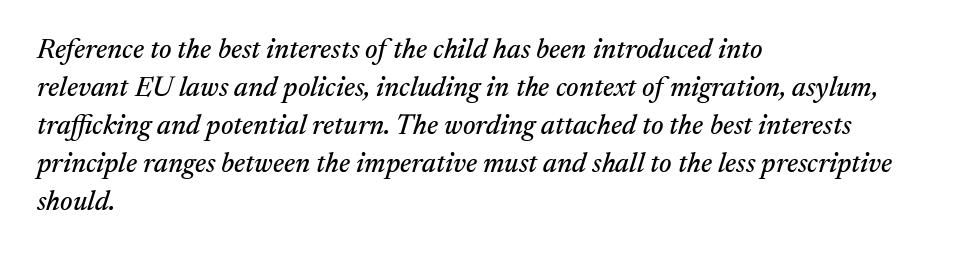
{"serif": "yes", "italic": "yes", "lean": "right", "slant_degrees": 17, "width": "normal", "stroke_contrast": "medium", "x_height": "medium", "monospaced": "no", "underline": "no", "align": "left", "line_spacing": "normal", "line_spacing_ratio": 1.36, "letter_spacing": "normal", "letter_spacing_em": 0.0, "glyph_px": 28}
